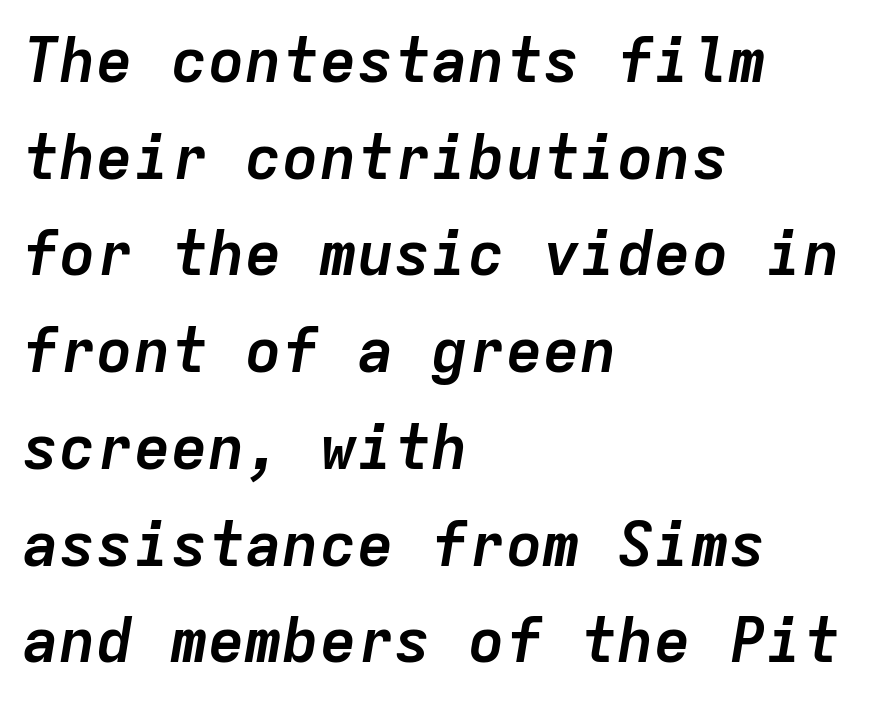
Q: Is the text bold? A: Yes.
Q: Is the text italic (slanted)? A: Yes, it leans right by about 9 degrees.
Q: Is the text underlined? A: No.
Q: How is the paragraph aligned? A: Left-aligned.
Q: Is the spacing between letters normal or unusually wide? A: Normal.
Q: Is the spacing between lines tight, normal or loose? A: Normal.
Q: Width (condensed, normal, or wide)? A: Normal.
Q: Stroke contrast? A: Low.
Q: x-height? A: Medium.
Q: Monospaced? A: Yes.
